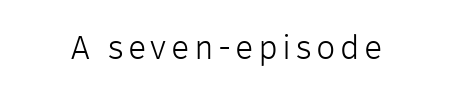
The image shows 34 px light sans-serif type, upright; set not underlined; low stroke contrast and a medium x-height.
